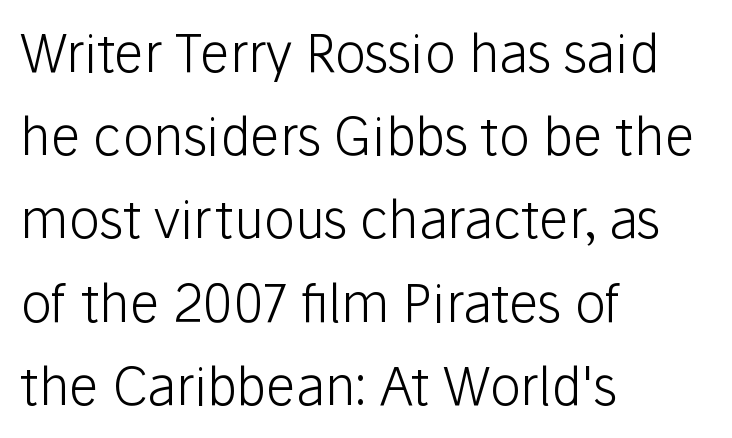
{"serif": "no", "italic": "no", "bold": "no", "weight": "light", "width": "normal", "stroke_contrast": "low", "x_height": "medium", "monospaced": "no", "underline": "no", "align": "left", "line_spacing": "normal", "line_spacing_ratio": 1.6, "letter_spacing": "normal", "letter_spacing_em": 0.0, "glyph_px": 52}
